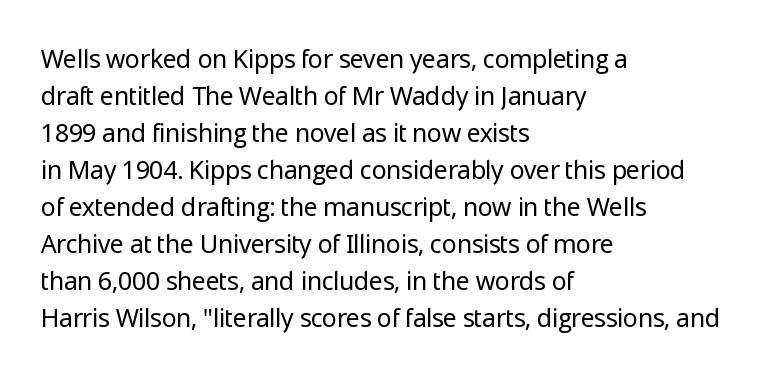
{"italic": "no", "bold": "no", "underline": "no", "align": "left", "line_spacing": "normal", "line_spacing_ratio": 1.48, "letter_spacing": "normal", "letter_spacing_em": 0.0, "glyph_px": 25}
